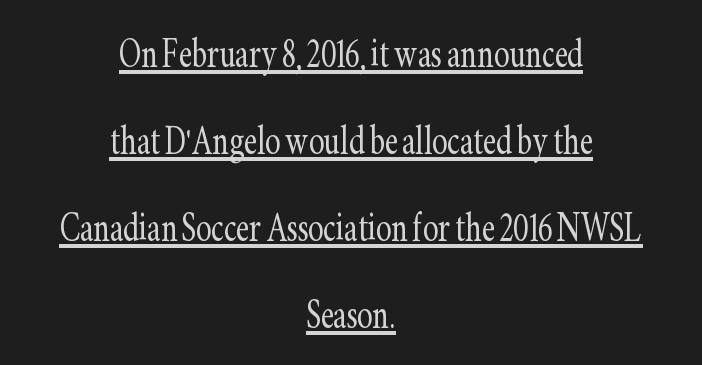
{"serif": "yes", "italic": "no", "bold": "no", "weight": "light", "width": "condensed", "stroke_contrast": "low", "x_height": "small", "monospaced": "no", "underline": "yes", "align": "center", "line_spacing_ratio": 1.89, "letter_spacing": "normal", "letter_spacing_em": 0.0, "glyph_px": 46}
